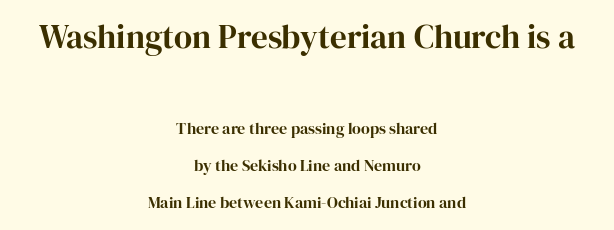
The letters advance in unequal steps, a hallmark of proportional type. Type size steps down from the first block to the second. Default kerning and tracking; the words read as compact shapes. The passage is arranged like a title page — every line centered. A bare baseline throughout the passage. Unlike italic type, these characters show no tilt at all.
